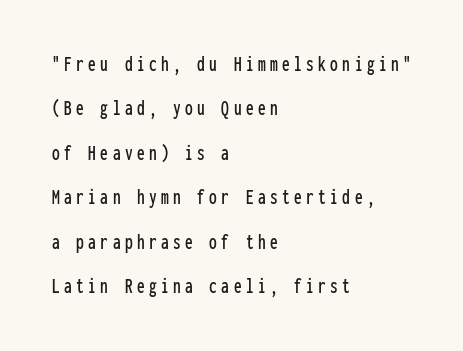
This sample is left-justified, so line endings fall wherever the words run out. How are the letters spaced? Widely, with obvious added tracking. Words float on clear page, feet unadorned. This block would shrink considerably if given ordinary leading; it's expanded now. Characters remain perfectly vertical along every line.
